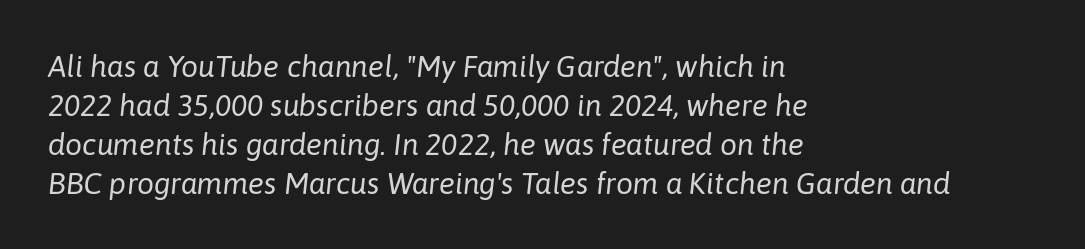
{"italic": "yes", "lean": "right", "slant_degrees": 6, "bold": "no", "weight": "regular", "width": "normal", "stroke_contrast": "low", "x_height": "medium", "monospaced": "no", "underline": "no", "align": "left", "line_spacing": "normal", "line_spacing_ratio": 1.3, "letter_spacing": "normal", "letter_spacing_em": 0.0, "glyph_px": 30}
